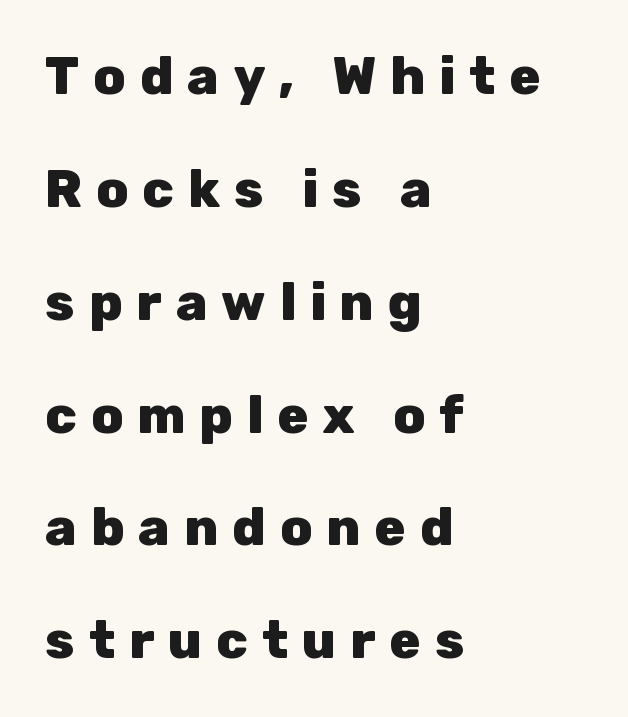
How would I describe the line gaps? Wide and relaxed. Is this a fixed-width face? No — the glyphs have proportional, varying widths. Descenders are the only things crossing below the line. Someone cranked the tracking dial way up on this one. Typeset ragged right — the left edge is the straight one. Every character sits straight up, as roman type does.
